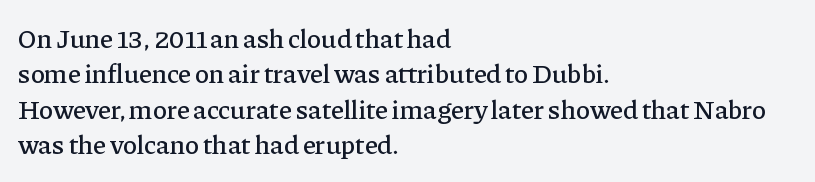
The image shows 27 px text type, upright; set left-aligned, normal line spacing (1.31x), normal letter spacing, not underlined.
